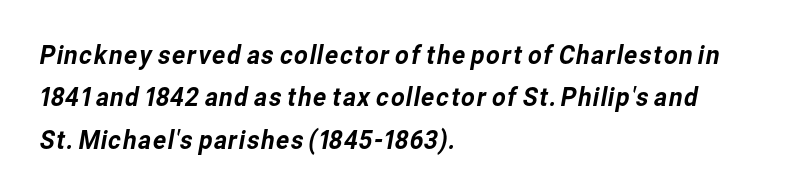
Q: Is the text underlined? A: No.
Q: How is the paragraph aligned? A: Left-aligned.
Q: Is the spacing between letters normal or unusually wide? A: Normal.
Q: Is the spacing between lines tight, normal or loose? A: Normal.
